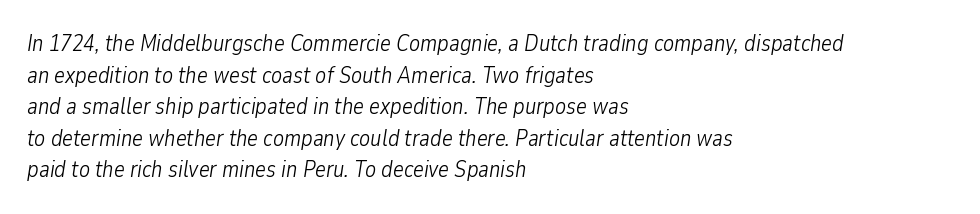
{"italic": "yes", "lean": "right", "slant_degrees": 9, "bold": "no", "underline": "no", "align": "left", "line_spacing": "normal", "line_spacing_ratio": 1.37, "letter_spacing": "normal", "letter_spacing_em": 0.0, "glyph_px": 23}
